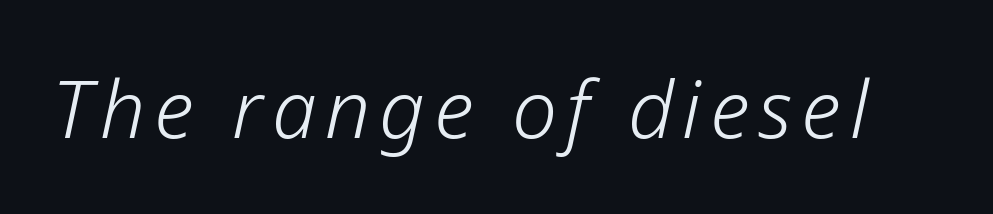
{"italic": "yes", "lean": "right", "slant_degrees": 12, "bold": "no", "weight": "light", "width": "normal", "stroke_contrast": "low", "x_height": "medium", "monospaced": "no", "underline": "no", "glyph_px": 80}
